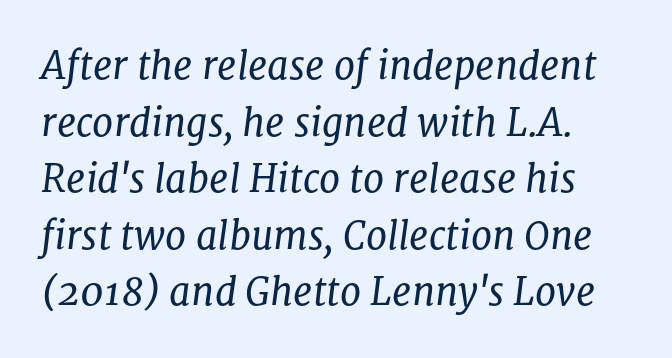
Q: Is the text bold? A: No.
Q: Is the text italic (slanted)? A: Yes, it leans right by about 8 degrees.
Q: Is the typeface a serif or a sans-serif typeface? A: Serif.
Q: Is the text underlined? A: No.
Q: Is the spacing between letters normal or unusually wide? A: Normal.
Q: Is the spacing between lines tight, normal or loose? A: Normal.
Q: Width (condensed, normal, or wide)? A: Normal.
Q: Stroke contrast? A: Low.
Q: x-height? A: Medium.
Q: Monospaced? A: No.
